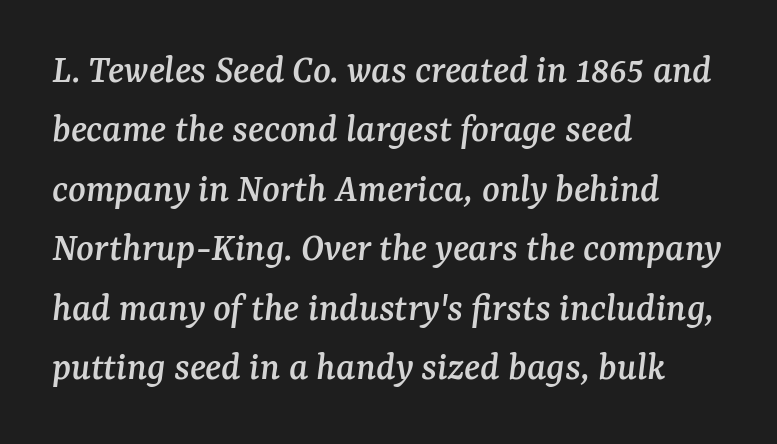
The image shows 41 px serif type, italic (leaning right); set left-aligned, normal line spacing (1.45x), normal letter spacing, not underlined; medium stroke contrast and a medium x-height.
